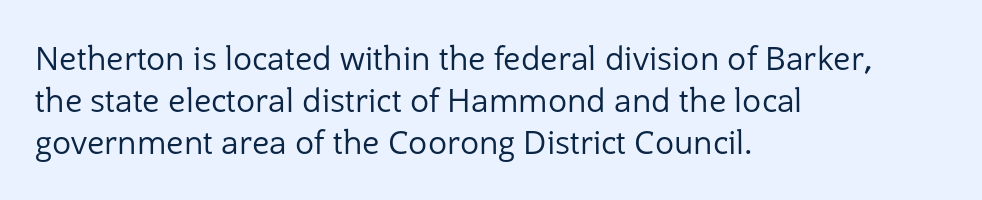
Q: Is the text bold? A: No.
Q: Is the text italic (slanted)? A: No, it is upright.
Q: Is the typeface a serif or a sans-serif typeface? A: Sans-serif.
Q: Is the text underlined? A: No.
Q: How is the paragraph aligned? A: Left-aligned.
Q: Is the spacing between letters normal or unusually wide? A: Normal.
Q: Is the spacing between lines tight, normal or loose? A: Normal.
Q: Width (condensed, normal, or wide)? A: Normal.
Q: Stroke contrast? A: Low.
Q: x-height? A: Medium.
Q: Monospaced? A: No.
